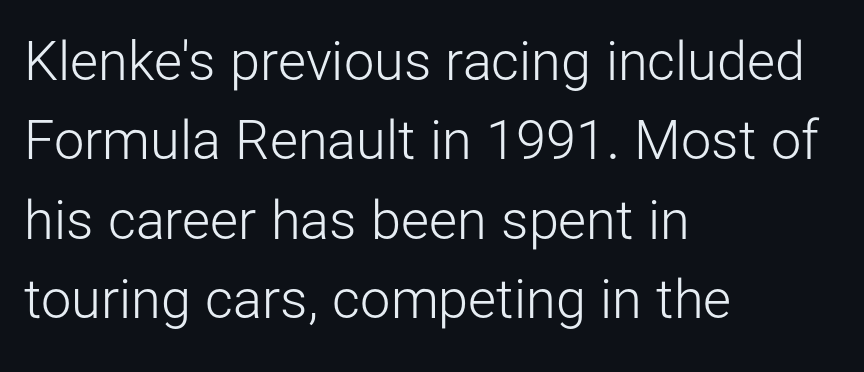
{"serif": "no", "italic": "no", "bold": "no", "weight": "light", "width": "normal", "stroke_contrast": "low", "x_height": "medium", "monospaced": "no", "underline": "no", "align": "left", "line_spacing": "normal", "line_spacing_ratio": 1.47, "letter_spacing": "normal", "letter_spacing_em": 0.0, "glyph_px": 54}
